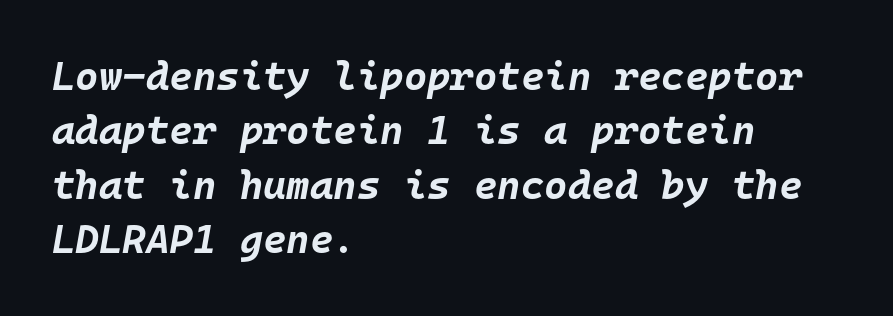
Q: Is the text bold? A: Yes.
Q: Is the text italic (slanted)? A: Yes, it leans right by about 10 degrees.
Q: Is the text underlined? A: No.
Q: How is the paragraph aligned? A: Left-aligned.
Q: Is the spacing between letters normal or unusually wide? A: Normal.
Q: Is the spacing between lines tight, normal or loose? A: Normal.
Q: Width (condensed, normal, or wide)? A: Normal.
Q: Stroke contrast? A: Low.
Q: x-height? A: Large.
Q: Monospaced? A: Yes.
